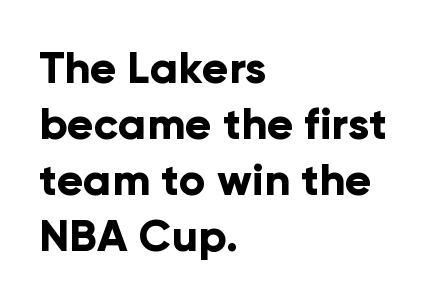
The image shows 44 px bold sans-serif type, upright; set left-aligned, normal line spacing (1.27x), normal letter spacing, not underlined; low stroke contrast and a medium x-height.
